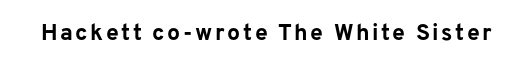
The words here are not underlined. Ascenders rise straight up at ninety degrees. What weight is shown? A full bold with thick strokes.
